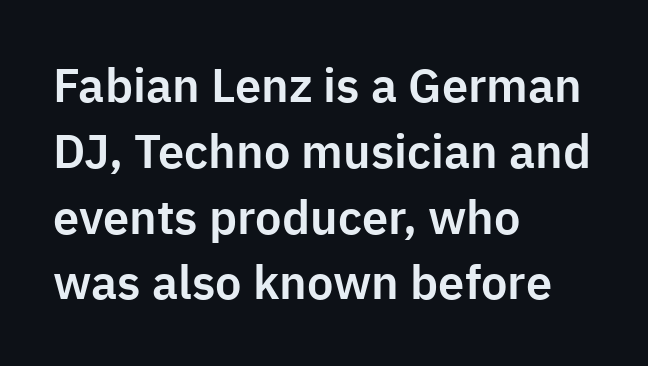
Words float on clear page, feet unadorned. Each line starts at the same left margin while the right side varies. Tracking here is standard; glyphs follow each other at the usual distance. A roman cut, with each character standing at attention. How would I describe the line gaps? Plain and ordinary. Think of a printed novel: that variable character pitch is what you see here.
